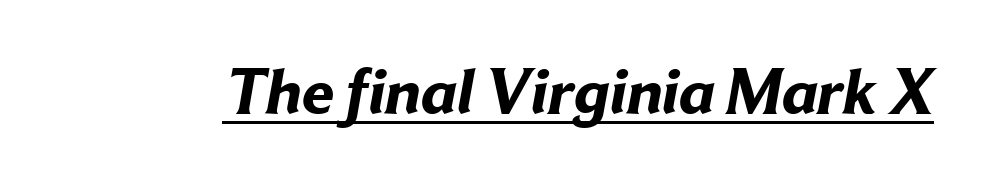
{"serif": "no", "bold": "yes", "weight": "bold", "width": "normal", "stroke_contrast": "low", "x_height": "medium", "monospaced": "no", "underline": "yes", "letter_spacing": "normal", "letter_spacing_em": 0.0, "glyph_px": 65}
